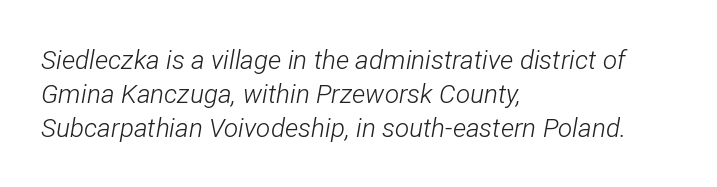
Q: Is the text bold? A: No.
Q: Is the text italic (slanted)? A: Yes, it leans right by about 12 degrees.
Q: Is the text underlined? A: No.
Q: How is the paragraph aligned? A: Left-aligned.
Q: Is the spacing between letters normal or unusually wide? A: Normal.
Q: Is the spacing between lines tight, normal or loose? A: Normal.
